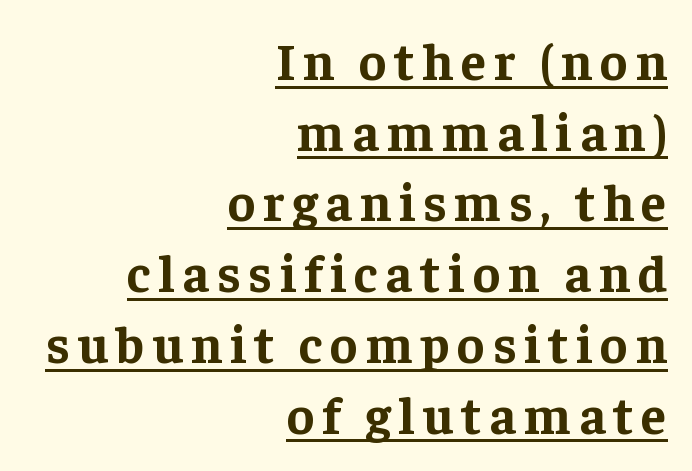
Q: Is the text bold? A: Yes.
Q: Is the text italic (slanted)? A: No, it is upright.
Q: Is the typeface a serif or a sans-serif typeface? A: Serif.
Q: Is the text underlined? A: Yes.
Q: How is the paragraph aligned? A: Right-aligned.
Q: Is the spacing between lines tight, normal or loose? A: Normal.
Q: Width (condensed, normal, or wide)? A: Normal.
Q: Stroke contrast? A: Low.
Q: x-height? A: Medium.
Q: Monospaced? A: No.
